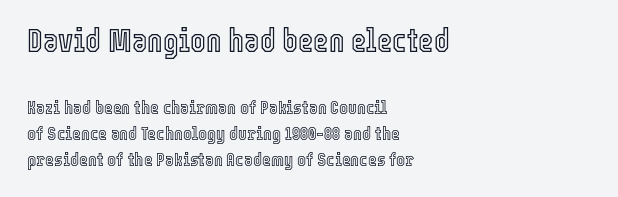
{"italic": "no", "width": "condensed", "x_height": "medium", "monospaced": "no", "underline": "no", "align": "left", "line_spacing": "normal", "line_spacing_ratio": 1.37, "letter_spacing": "normal", "letter_spacing_em": 0.0, "larger_block": "first", "size_ratio": 1.74, "glyph_px": 33}
